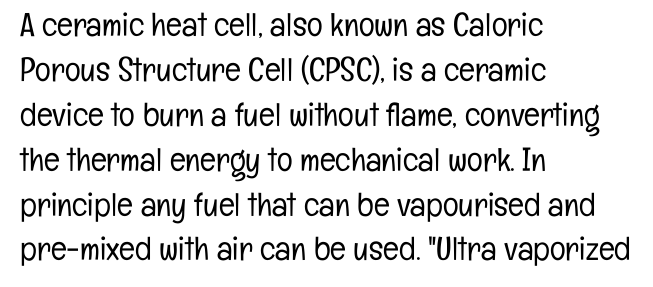
Notice how the stems are strictly vertical — no italics here. These lines are set flush left with a ragged right edge. A sans-serif font was chosen for this passage. How would I describe the line gaps? Plain and ordinary. Clear beneath every line of the passage.
